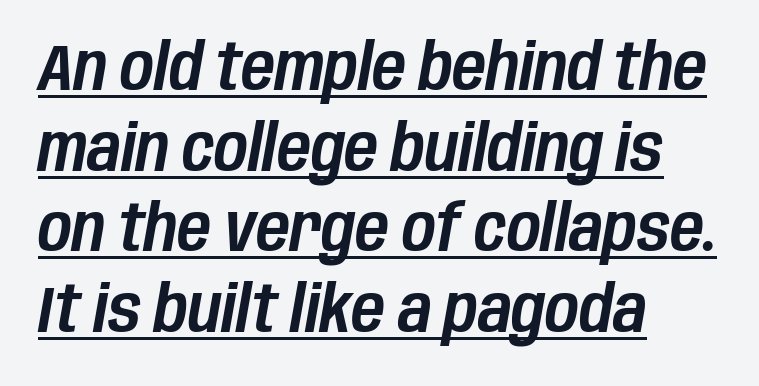
Q: Is the text italic (slanted)? A: Yes, it leans right by about 10 degrees.
Q: Is the text underlined? A: Yes.
Q: How is the paragraph aligned? A: Left-aligned.
Q: Is the spacing between letters normal or unusually wide? A: Normal.
Q: Width (condensed, normal, or wide)? A: Condensed.
Q: Stroke contrast? A: Low.
Q: x-height? A: Large.
Q: Monospaced? A: No.
